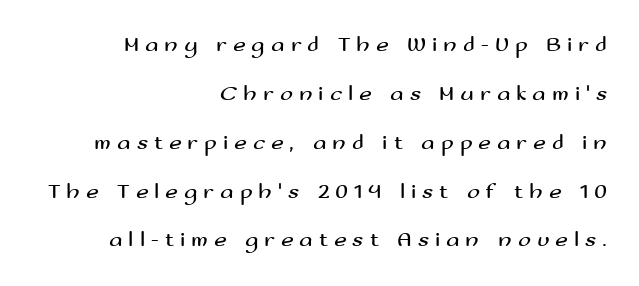
The gaps between neighbouring characters are conspicuously large. Vertical stems look standard width or narrower in stroke. The typesetter chose a ragged-left arrangement here. The axis of the letterforms is exactly vertical. Honestly, there is no underline to notice here at all.
